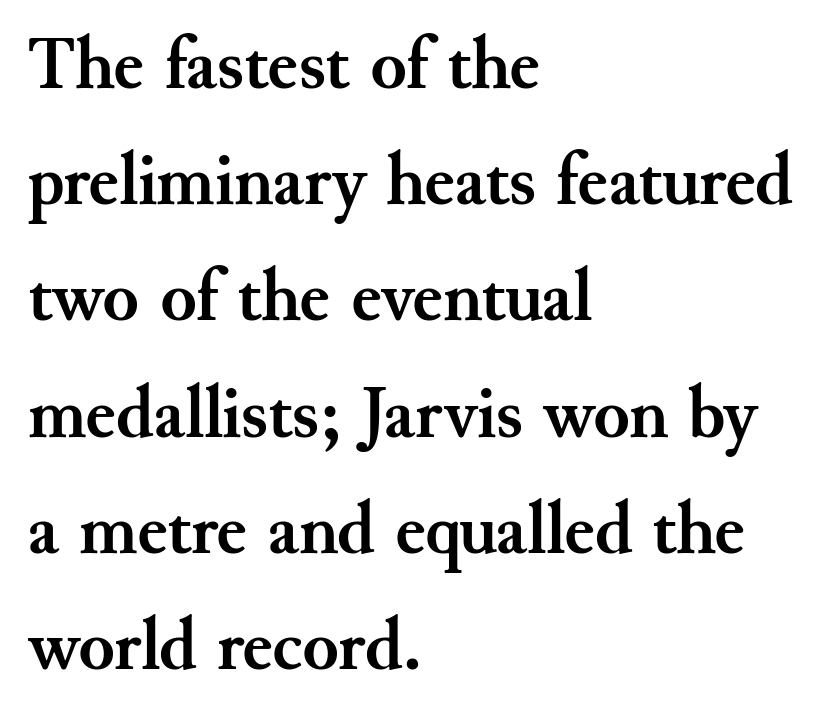
The image shows 74 px semibold serif type, upright; set left-aligned, normal line spacing (1.57x), normal letter spacing, not underlined; medium stroke contrast and a small x-height.
